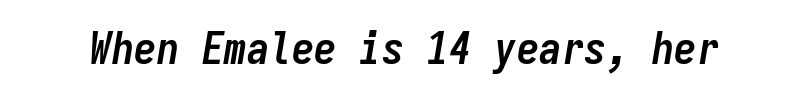
Q: Is the text bold? A: Yes.
Q: Is the text italic (slanted)? A: Yes, it leans right by about 9 degrees.
Q: Is the text underlined? A: No.
Q: Is the spacing between letters normal or unusually wide? A: Normal.
Q: Width (condensed, normal, or wide)? A: Condensed.
Q: Stroke contrast? A: Low.
Q: x-height? A: Medium.
Q: Monospaced? A: Yes.
